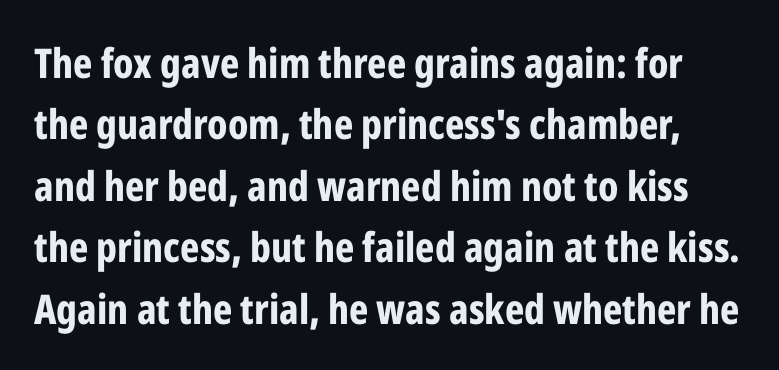
Q: Is the text bold? A: Yes.
Q: Is the text italic (slanted)? A: No, it is upright.
Q: Is the typeface a serif or a sans-serif typeface? A: Sans-serif.
Q: Is the text underlined? A: No.
Q: Is the spacing between letters normal or unusually wide? A: Normal.
Q: Is the spacing between lines tight, normal or loose? A: Normal.
Q: Width (condensed, normal, or wide)? A: Condensed.
Q: Stroke contrast? A: Low.
Q: x-height? A: Medium.
Q: Monospaced? A: No.
